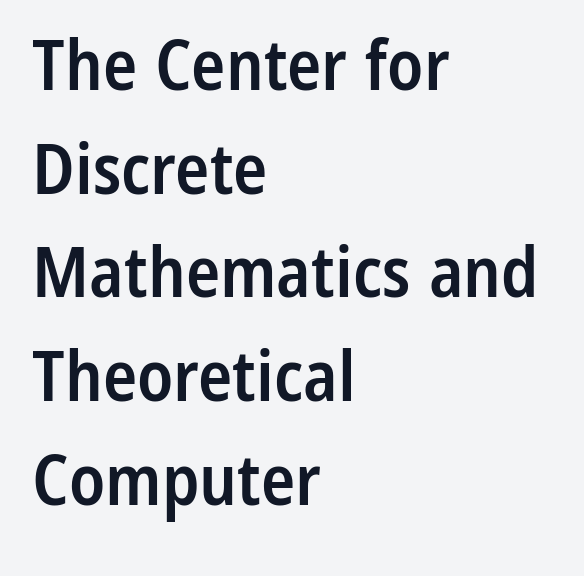
{"serif": "no", "italic": "no", "bold": "semi", "weight": "semibold", "width": "condensed", "stroke_contrast": "low", "x_height": "medium", "monospaced": "no", "underline": "no", "align": "left", "line_spacing": "normal", "line_spacing_ratio": 1.46, "letter_spacing": "normal", "letter_spacing_em": 0.0, "glyph_px": 71}
